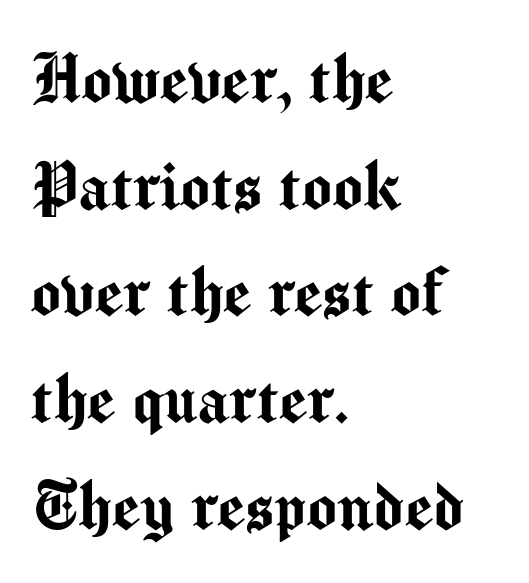
Q: Is the text italic (slanted)? A: No, it is upright.
Q: Is the typeface a serif or a sans-serif typeface? A: Sans-serif.
Q: Is the text underlined? A: No.
Q: How is the paragraph aligned? A: Left-aligned.
Q: Is the spacing between letters normal or unusually wide? A: Normal.
Q: Is the spacing between lines tight, normal or loose? A: Normal.
Q: Width (condensed, normal, or wide)? A: Normal.
Q: Stroke contrast? A: Medium.
Q: x-height? A: Medium.
Q: Monospaced? A: No.
